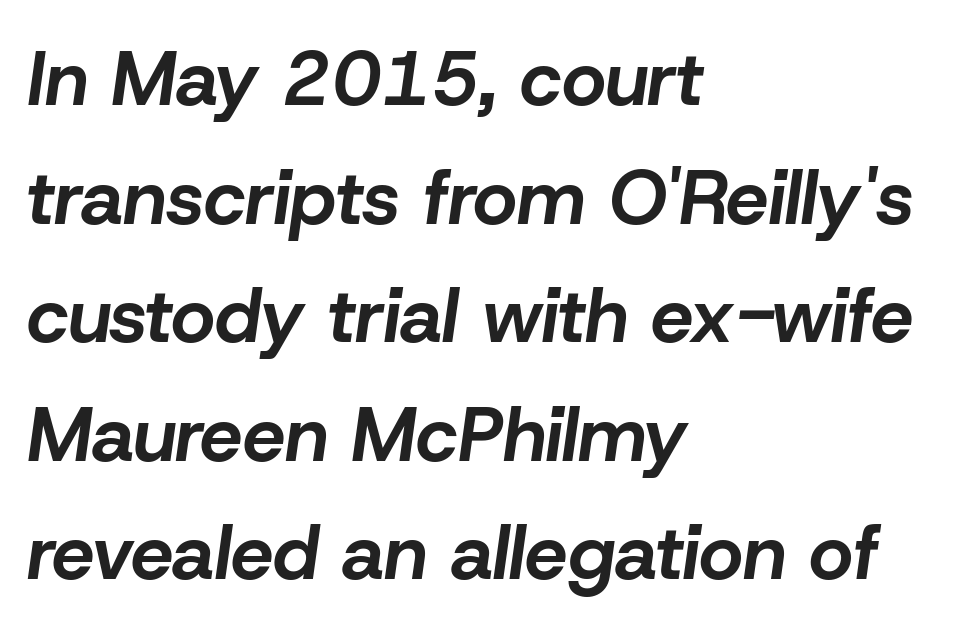
{"italic": "yes", "lean": "right", "slant_degrees": 8, "bold": "yes", "weight": "bold", "width": "normal", "stroke_contrast": "low", "x_height": "medium", "monospaced": "no", "underline": "no", "align": "left", "line_spacing": "normal", "line_spacing_ratio": 1.56, "letter_spacing": "normal", "letter_spacing_em": 0.0, "glyph_px": 76}
